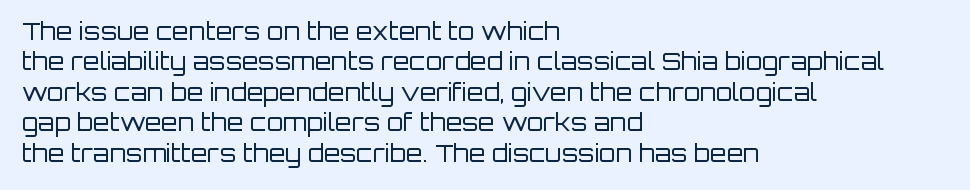
The image shows 24 px text type, upright; set left-aligned, normal line spacing (1.27x), normal letter spacing, not underlined.
